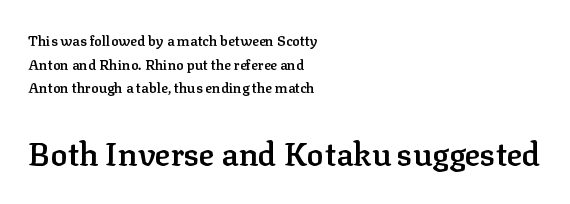
Proportional: the letters do not fall into vertical columns. If you squint, the bottom block still reads clearly — it's the larger of the two. Every character sits straight up, as roman type does. This is moderately heavy type, rendered in semibold. In terms of leading, this rendering sits right in the middle.
